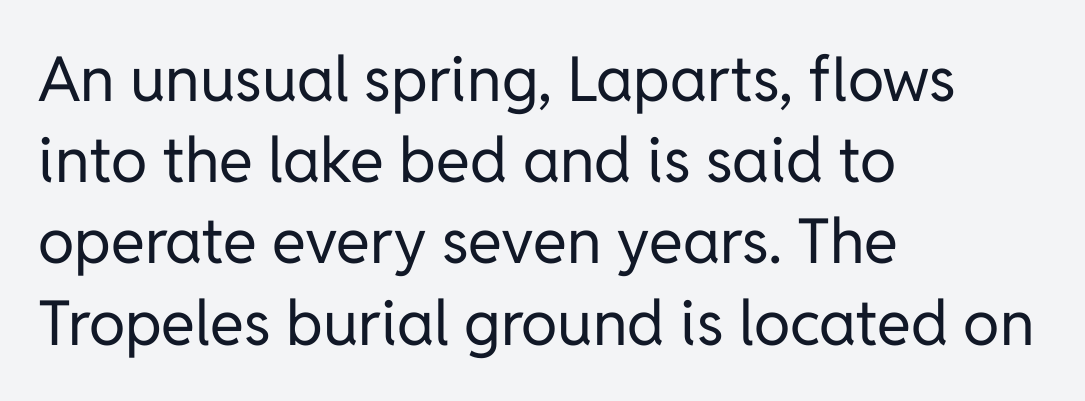
Q: Is the text bold? A: No.
Q: Is the text italic (slanted)? A: No, it is upright.
Q: Is the typeface a serif or a sans-serif typeface? A: Sans-serif.
Q: Is the text underlined? A: No.
Q: How is the paragraph aligned? A: Left-aligned.
Q: Is the spacing between letters normal or unusually wide? A: Normal.
Q: Is the spacing between lines tight, normal or loose? A: Normal.
Q: Width (condensed, normal, or wide)? A: Normal.
Q: Stroke contrast? A: Low.
Q: x-height? A: Medium.
Q: Monospaced? A: No.
